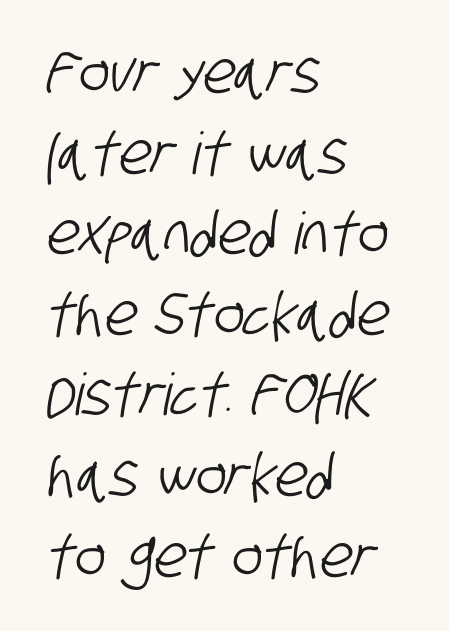
The image shows 58 px condensed sans-serif type; set left-aligned, normal line spacing (1.39x), normal letter spacing, not underlined; low stroke contrast and a large x-height.
